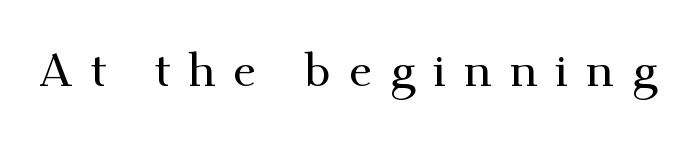
The image shows 47 px serif type, upright; set unusually wide letter spacing (+0.38 em), not underlined; medium stroke contrast and a small x-height.
